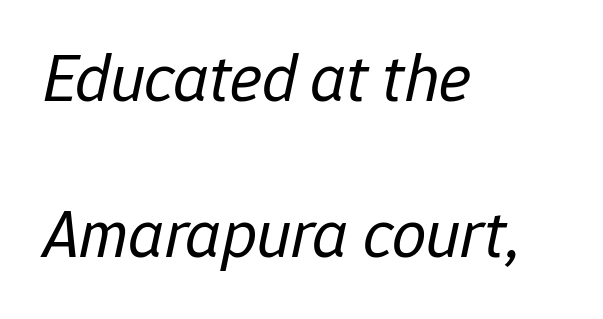
The image shows 68 px regular-weight type, italic (leaning right); set left-aligned, loose line spacing (2.3x), normal letter spacing, not underlined; low stroke contrast and a medium x-height.
